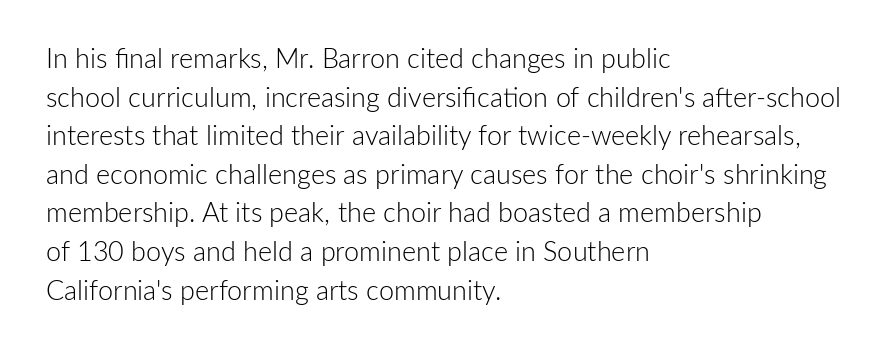
Q: Is the text bold? A: No.
Q: Is the text italic (slanted)? A: No, it is upright.
Q: Is the text underlined? A: No.
Q: How is the paragraph aligned? A: Left-aligned.
Q: Is the spacing between letters normal or unusually wide? A: Normal.
Q: Is the spacing between lines tight, normal or loose? A: Normal.
